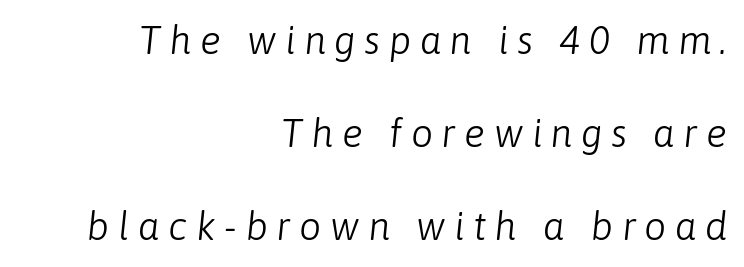
The image shows 39 px light type, italic (leaning right); set right-aligned, loose line spacing (2.39x), unusually wide letter spacing (+0.22 em), not underlined; low stroke contrast and a medium x-height.
